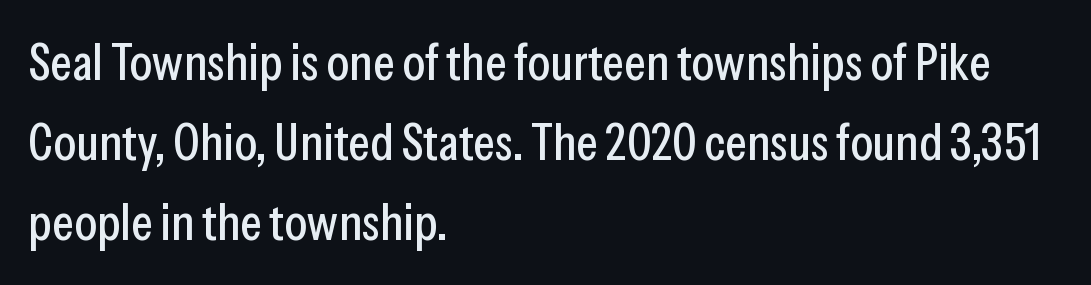
Q: Is the text italic (slanted)? A: No, it is upright.
Q: Is the typeface a serif or a sans-serif typeface? A: Sans-serif.
Q: Is the text underlined? A: No.
Q: How is the paragraph aligned? A: Left-aligned.
Q: Is the spacing between letters normal or unusually wide? A: Normal.
Q: Is the spacing between lines tight, normal or loose? A: Normal.
Q: Width (condensed, normal, or wide)? A: Condensed.
Q: Stroke contrast? A: Low.
Q: x-height? A: Medium.
Q: Monospaced? A: No.
